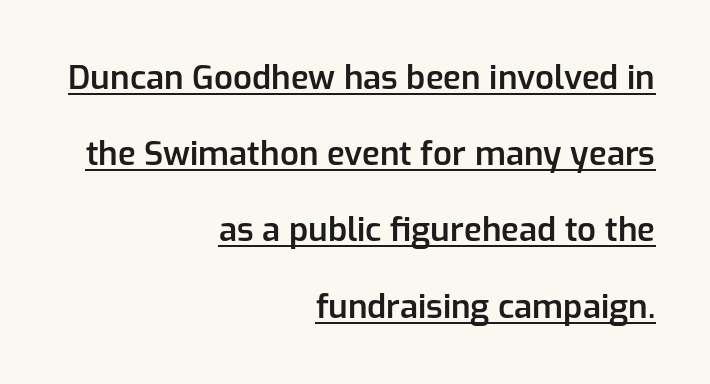
Between one letter and the next there's only the usual sliver of space. When letters stand straight like this, we call the style roman or upright. The face used here is proportionally spaced, like ordinary book or web type. Check the space under the baseline: a stroke is drawn there. Teacher's note: observe the even right margin — that is flush-right alignment.
